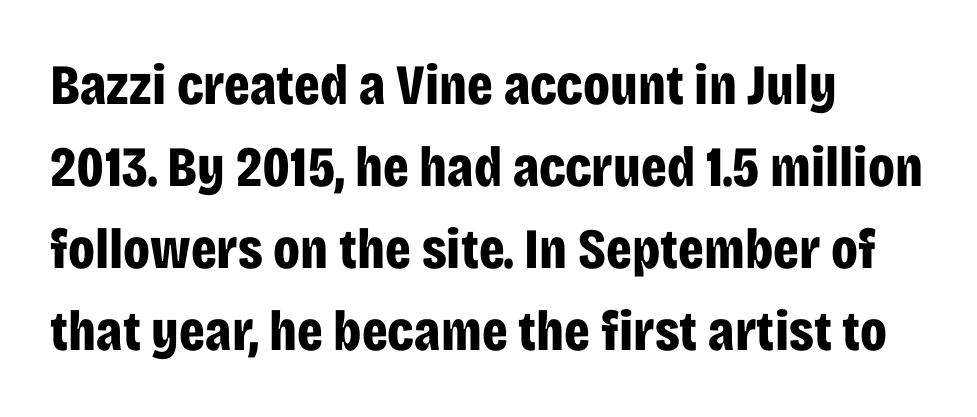
The image shows 57 px bold, condensed sans-serif type, upright; set left-aligned, normal line spacing (1.44x), normal letter spacing, not underlined; low stroke contrast and a large x-height.
